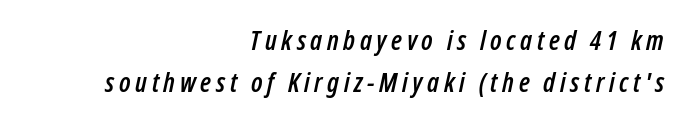
The image shows 27 px text type, italic (leaning right); set right-aligned, normal line spacing (1.55x), not underlined.
